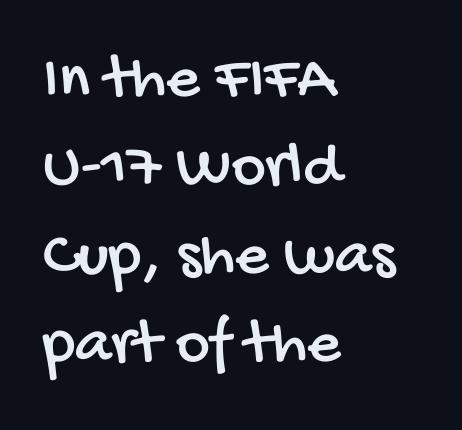
{"serif": "no", "width": "condensed", "stroke_contrast": "low", "x_height": "large", "monospaced": "no", "underline": "no", "align": "left", "line_spacing": "normal", "line_spacing_ratio": 1.36, "letter_spacing": "normal", "letter_spacing_em": 0.0, "glyph_px": 65}
